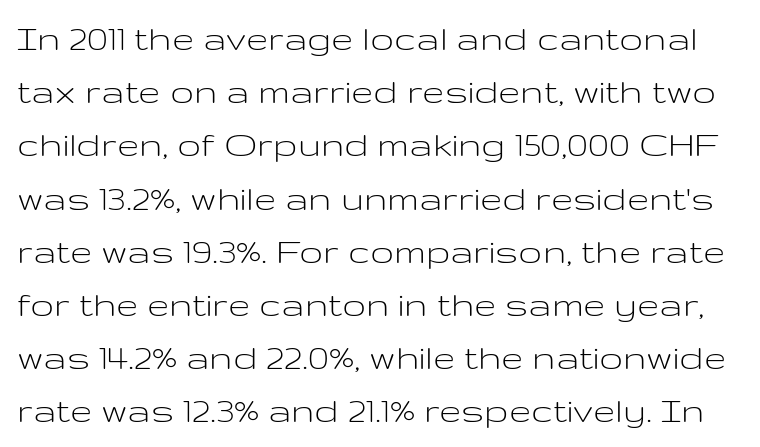
Q: Is the text bold? A: No.
Q: Is the text italic (slanted)? A: No, it is upright.
Q: Is the typeface a serif or a sans-serif typeface? A: Sans-serif.
Q: Is the text underlined? A: No.
Q: Is the spacing between letters normal or unusually wide? A: Normal.
Q: Is the spacing between lines tight, normal or loose? A: Normal.
Q: Width (condensed, normal, or wide)? A: Wide.
Q: Stroke contrast? A: Low.
Q: x-height? A: Medium.
Q: Monospaced? A: No.
